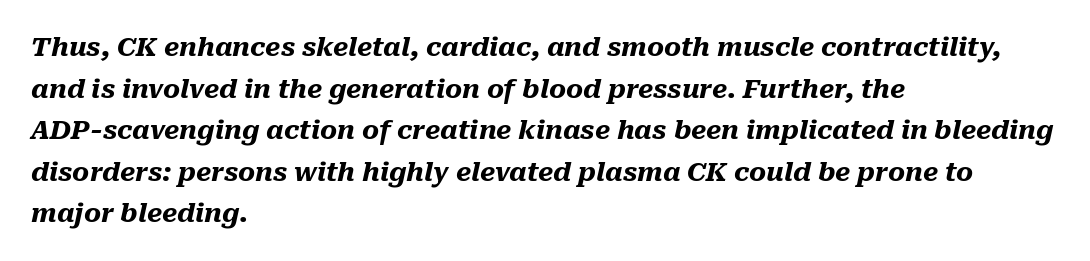
Q: Is the text bold? A: Yes.
Q: Is the text italic (slanted)? A: Yes, it leans right by about 10 degrees.
Q: Is the text underlined? A: No.
Q: How is the paragraph aligned? A: Left-aligned.
Q: Is the spacing between letters normal or unusually wide? A: Normal.
Q: Is the spacing between lines tight, normal or loose? A: Normal.
